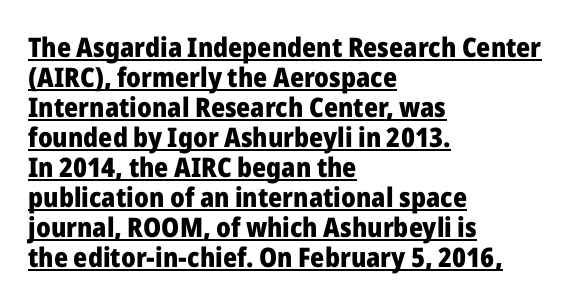
The image shows 27 px bold type, upright; set left-aligned, tight line spacing (1.11x), normal letter spacing, underlined.
